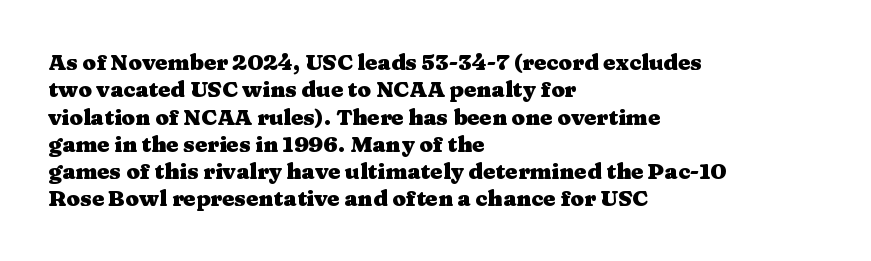
Q: Is the text bold? A: Yes.
Q: Is the text italic (slanted)? A: No, it is upright.
Q: Is the text underlined? A: No.
Q: How is the paragraph aligned? A: Left-aligned.
Q: Is the spacing between letters normal or unusually wide? A: Normal.
